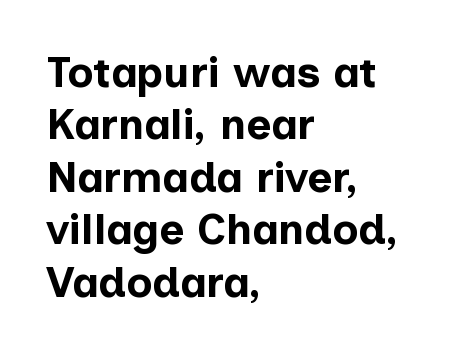
The image shows 43 px bold sans-serif type, upright; set left-aligned, line spacing 1.22x, normal letter spacing, not underlined; low stroke contrast and a medium x-height.
